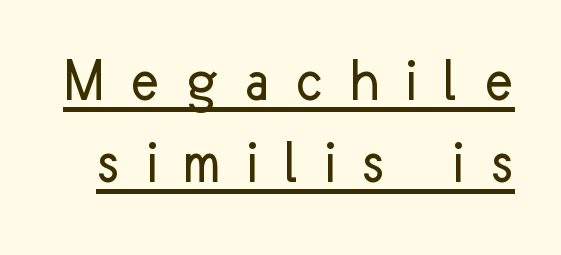
The image shows 62 px regular-weight sans-serif type, upright; set normal line spacing (1.33x), unusually wide letter spacing (+0.42 em), underlined; low stroke contrast and a medium x-height.
